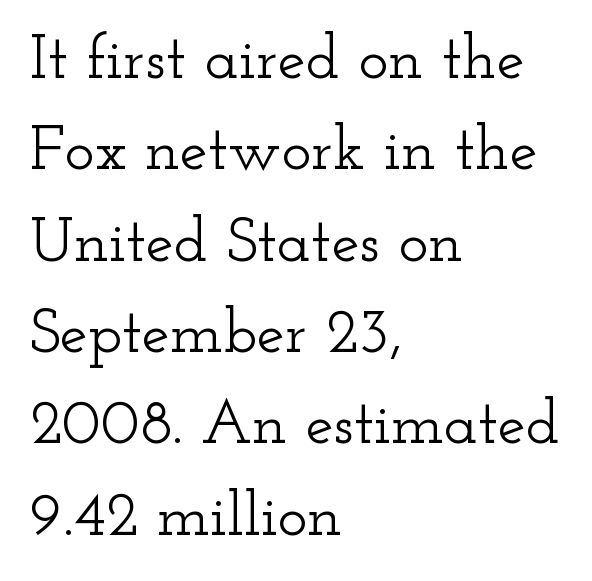
{"serif": "yes", "italic": "no", "width": "wide", "stroke_contrast": "low", "x_height": "small", "monospaced": "no", "underline": "no", "align": "left", "line_spacing": "normal", "line_spacing_ratio": 1.45, "letter_spacing": "normal", "letter_spacing_em": 0.0, "glyph_px": 63}
